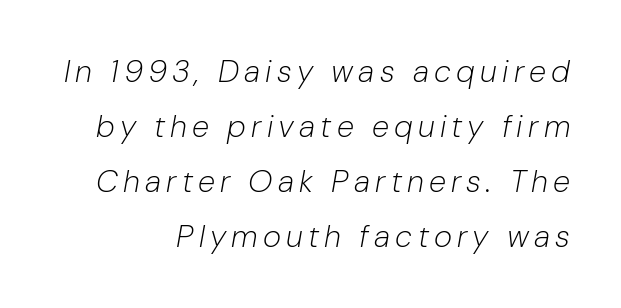
{"italic": "yes", "lean": "right", "slant_degrees": 10, "bold": "no", "weight": "light", "width": "normal", "stroke_contrast": "low", "x_height": "medium", "monospaced": "no", "underline": "no", "align": "right", "line_spacing_ratio": 1.77, "glyph_px": 31}
